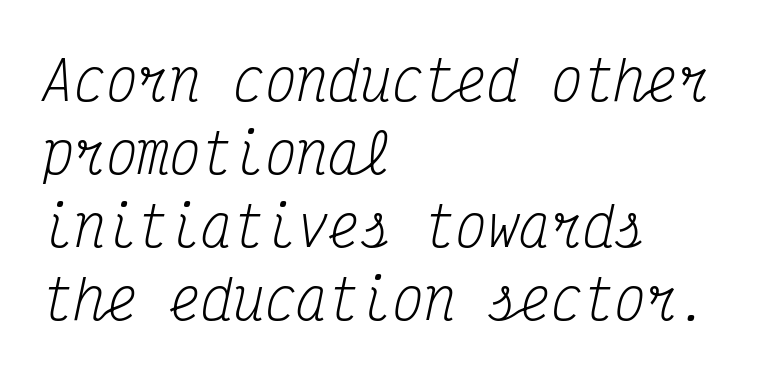
The image shows 53 px regular-weight, condensed serif type, italic (leaning right), monospaced; set left-aligned, normal line spacing (1.38x), normal letter spacing, not underlined; medium stroke contrast and a medium x-height.
